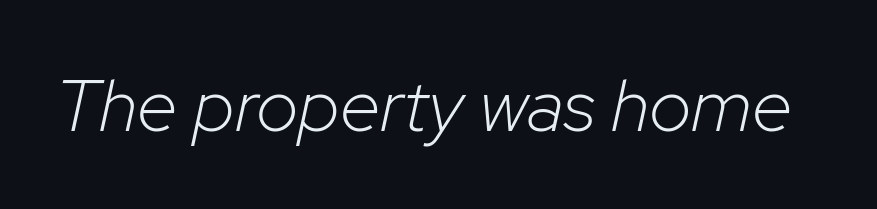
The image shows 74 px light type, italic (leaning right); set normal letter spacing, not underlined; low stroke contrast and a medium x-height.
